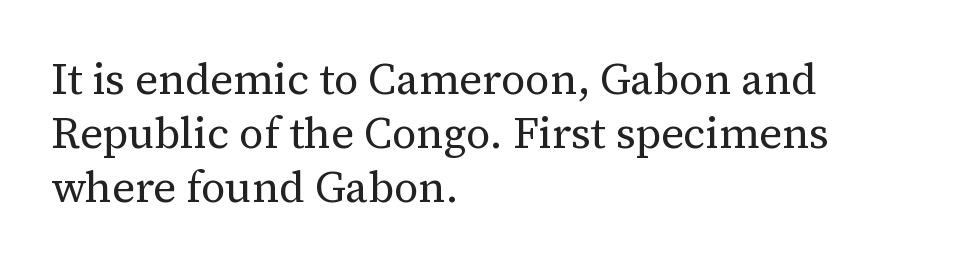
What stands out about the letter spacing? Nothing — it is the standard amount. Each stroke keeps to a modest, everyday thickness or less. Regarding leading, the lines here are spaced in the standard way. The font family rendered here belongs to the serif group. This rendering uses left alignment, leaving the right contour irregular. Spacing verdict: proportional, widths tailored to each character.
